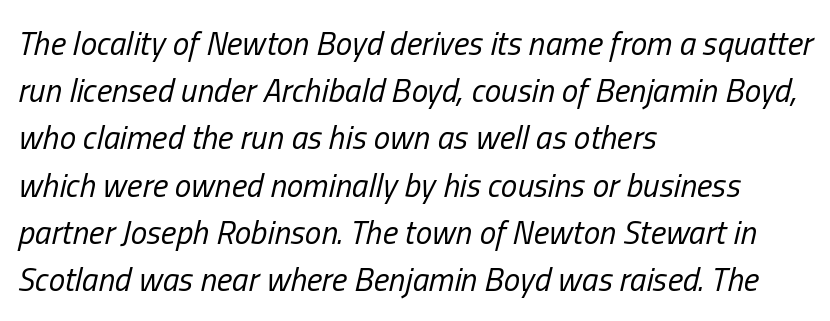
{"italic": "yes", "lean": "right", "slant_degrees": 13, "bold": "no", "weight": "regular", "width": "condensed", "stroke_contrast": "low", "x_height": "medium", "monospaced": "no", "underline": "no", "align": "left", "line_spacing": "normal", "line_spacing_ratio": 1.43, "letter_spacing": "normal", "letter_spacing_em": 0.0, "glyph_px": 33}
